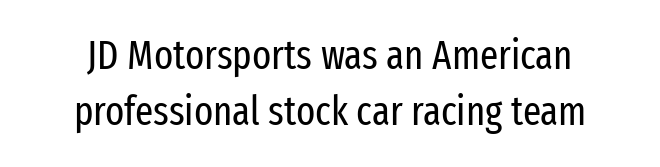
{"serif": "no", "italic": "no", "bold": "no", "weight": "regular", "width": "condensed", "stroke_contrast": "low", "x_height": "medium", "monospaced": "no", "underline": "no", "line_spacing": "normal", "line_spacing_ratio": 1.4, "letter_spacing": "normal", "letter_spacing_em": 0.0, "glyph_px": 40}
